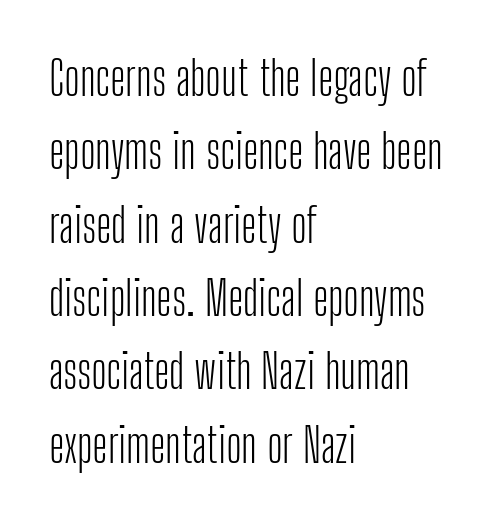
Q: Is the text bold? A: No.
Q: Is the text italic (slanted)? A: No, it is upright.
Q: Is the typeface a serif or a sans-serif typeface? A: Sans-serif.
Q: Is the text underlined? A: No.
Q: How is the paragraph aligned? A: Left-aligned.
Q: Is the spacing between letters normal or unusually wide? A: Normal.
Q: Is the spacing between lines tight, normal or loose? A: Normal.
Q: Width (condensed, normal, or wide)? A: Condensed.
Q: Stroke contrast? A: Low.
Q: x-height? A: Medium.
Q: Monospaced? A: No.
